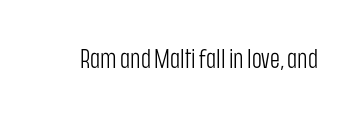
{"italic": "no", "bold": "no", "underline": "no", "letter_spacing": "normal", "letter_spacing_em": 0.0, "glyph_px": 27}
